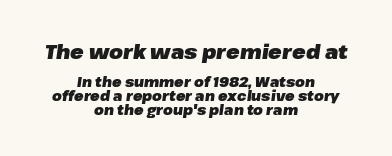
Q: Is the text bold? A: Yes.
Q: Is the text italic (slanted)? A: Yes, it leans right by about 8 degrees.
Q: Is the text underlined? A: No.
Q: How is the paragraph aligned? A: Centered.
Q: Is the spacing between letters normal or unusually wide? A: Normal.
Q: Is the spacing between lines tight, normal or loose? A: Tight.
Q: Which block of text is set in a larger size, the first (top) or the second (bottom)? A: The first (top) one.
